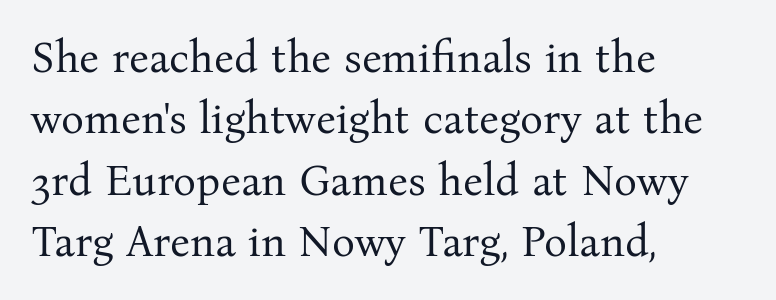
Q: Is the text bold? A: No.
Q: Is the text italic (slanted)? A: No, it is upright.
Q: Is the typeface a serif or a sans-serif typeface? A: Serif.
Q: Is the text underlined? A: No.
Q: How is the paragraph aligned? A: Left-aligned.
Q: Is the spacing between letters normal or unusually wide? A: Normal.
Q: Is the spacing between lines tight, normal or loose? A: Normal.
Q: Width (condensed, normal, or wide)? A: Normal.
Q: Stroke contrast? A: Medium.
Q: x-height? A: Medium.
Q: Monospaced? A: No.
